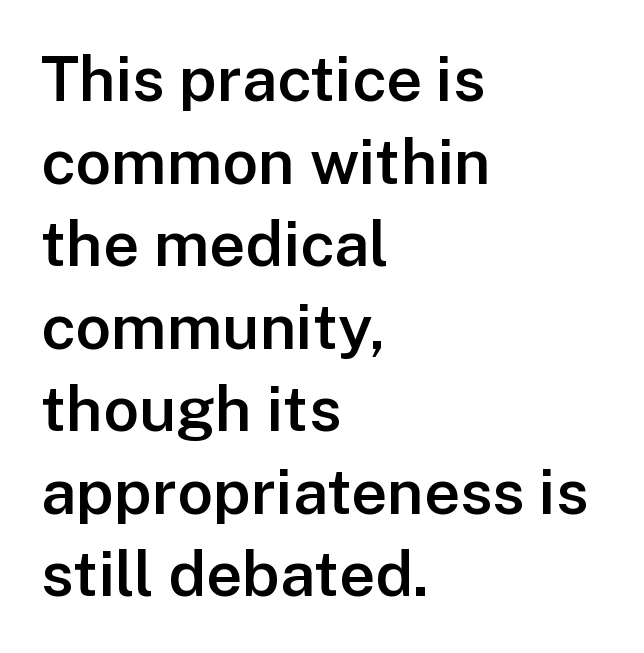
Q: Is the text bold? A: Semi-bold.
Q: Is the text italic (slanted)? A: No, it is upright.
Q: Is the typeface a serif or a sans-serif typeface? A: Sans-serif.
Q: Is the text underlined? A: No.
Q: How is the paragraph aligned? A: Left-aligned.
Q: Is the spacing between letters normal or unusually wide? A: Normal.
Q: Is the spacing between lines tight, normal or loose? A: Normal.
Q: Width (condensed, normal, or wide)? A: Normal.
Q: Stroke contrast? A: Low.
Q: x-height? A: Medium.
Q: Monospaced? A: No.
